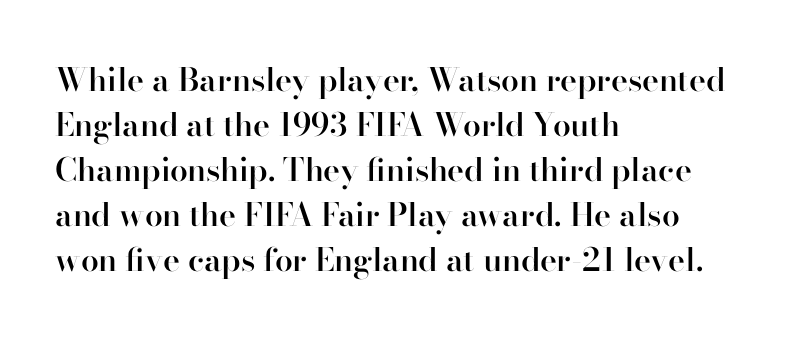
Q: Is the text bold? A: Semi-bold.
Q: Is the text italic (slanted)? A: No, it is upright.
Q: Is the typeface a serif or a sans-serif typeface? A: Serif.
Q: Is the text underlined? A: No.
Q: How is the paragraph aligned? A: Left-aligned.
Q: Is the spacing between letters normal or unusually wide? A: Normal.
Q: Is the spacing between lines tight, normal or loose? A: Normal.
Q: Width (condensed, normal, or wide)? A: Normal.
Q: Stroke contrast? A: High.
Q: x-height? A: Small.
Q: Monospaced? A: No.
